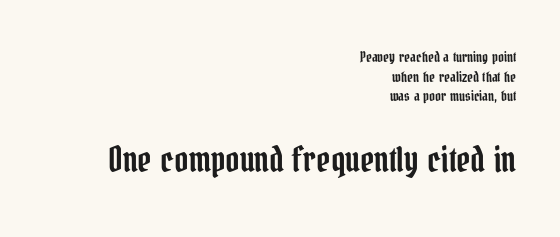
Q: Is the text italic (slanted)? A: No, it is upright.
Q: Is the typeface a serif or a sans-serif typeface? A: Serif.
Q: Is the text underlined? A: No.
Q: How is the paragraph aligned? A: Right-aligned.
Q: Is the spacing between letters normal or unusually wide? A: Normal.
Q: Is the spacing between lines tight, normal or loose? A: Normal.
Q: Which block of text is set in a larger size, the first (top) or the second (bottom)? A: The second (bottom) one.
Q: Width (condensed, normal, or wide)? A: Condensed.
Q: Stroke contrast? A: Low.
Q: x-height? A: Medium.
Q: Monospaced? A: No.
